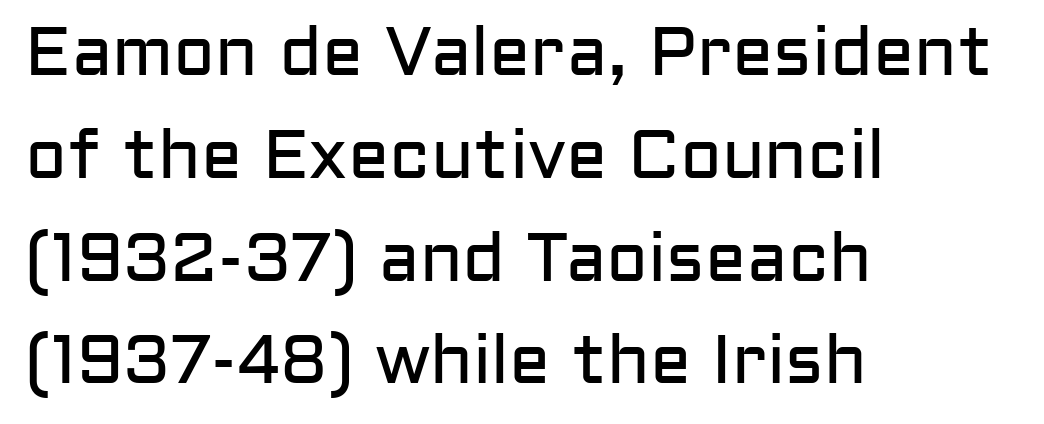
The lettering holds an erect, upright posture throughout. Observe the absence of serifs on each vertical stroke in this sample. Glyph-to-glyph distance matches everyday printed text. The font sits on the lighter half of the weight spectrum, regular included.
